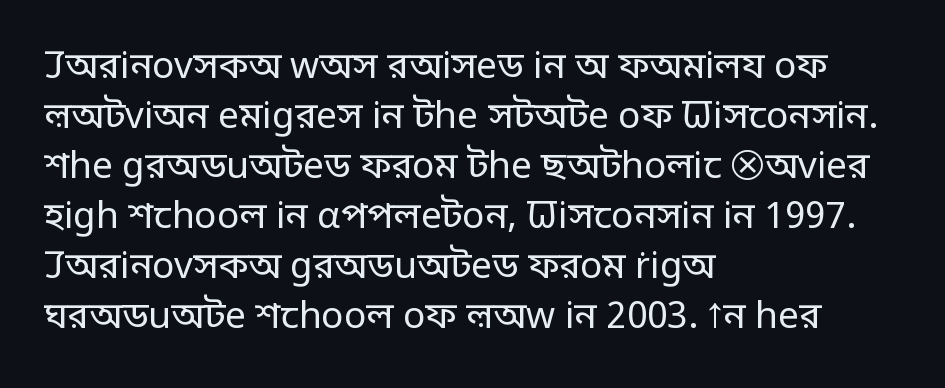
The gap between lines stays unmarked. The letterforms sit shoulder to shoulder at normal distance. The axis of the letterforms is exactly vertical. Alignment: flush left.
